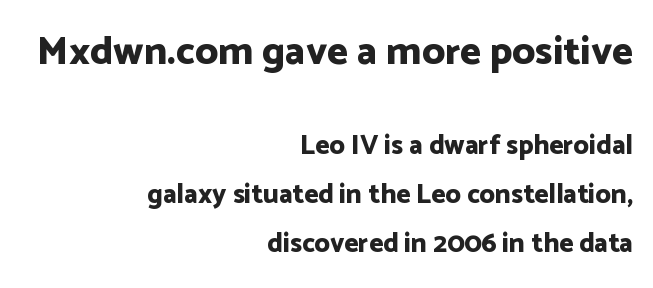
Q: Is the text bold? A: Yes.
Q: Is the text italic (slanted)? A: No, it is upright.
Q: Is the typeface a serif or a sans-serif typeface? A: Sans-serif.
Q: Is the text underlined? A: No.
Q: How is the paragraph aligned? A: Right-aligned.
Q: Is the spacing between letters normal or unusually wide? A: Normal.
Q: Which block of text is set in a larger size, the first (top) or the second (bottom)? A: The first (top) one.
Q: Width (condensed, normal, or wide)? A: Normal.
Q: Stroke contrast? A: Low.
Q: x-height? A: Medium.
Q: Monospaced? A: No.
